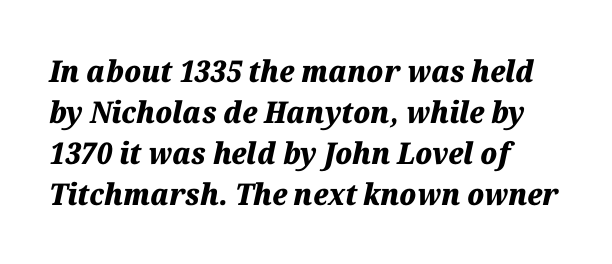
{"italic": "yes", "lean": "right", "slant_degrees": 12, "bold": "yes", "weight": "heavy", "width": "normal", "stroke_contrast": "medium", "x_height": "medium", "monospaced": "no", "underline": "no", "align": "left", "line_spacing": "normal", "line_spacing_ratio": 1.37, "letter_spacing": "normal", "letter_spacing_em": 0.0, "glyph_px": 30}
